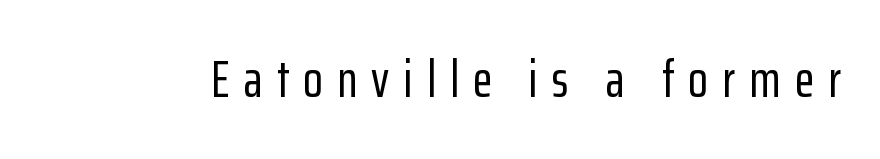
{"serif": "no", "italic": "no", "width": "condensed", "stroke_contrast": "low", "x_height": "medium", "monospaced": "no", "underline": "no", "letter_spacing": "wide", "letter_spacing_em": 0.28, "glyph_px": 51}
